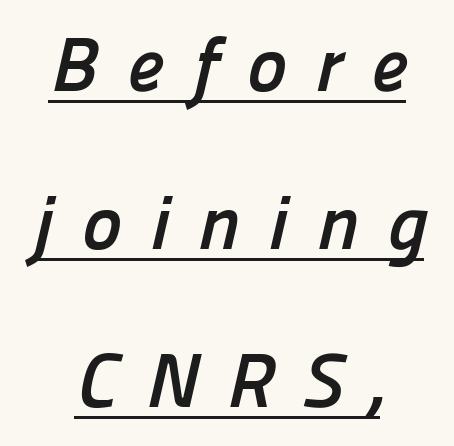
{"serif": "no", "bold": "yes", "weight": "semibold", "width": "normal", "stroke_contrast": "low", "x_height": "medium", "monospaced": "no", "underline": "yes", "align": "center", "line_spacing": "loose", "line_spacing_ratio": 2.08, "letter_spacing": "wide", "letter_spacing_em": 0.37, "glyph_px": 76}
